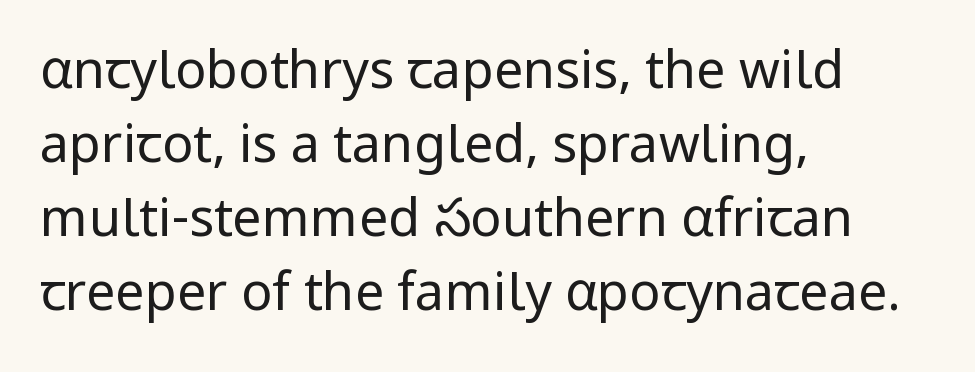
The image shows 52 px regular-weight sans-serif type, upright; set left-aligned, normal line spacing (1.42x), normal letter spacing, not underlined; low stroke contrast and a medium x-height.
